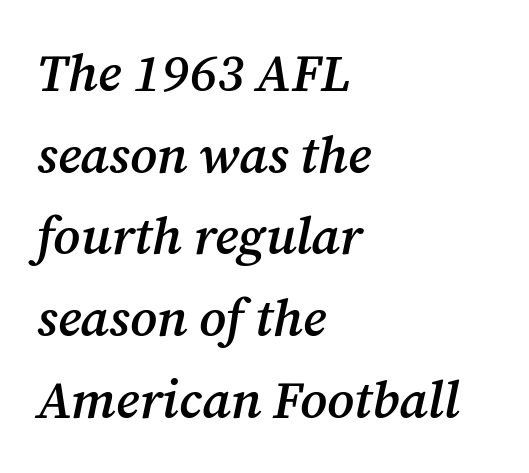
No word sits above an underline. In CSS terms this would be text-align: left. The font's italic variant was chosen for this text. Character widths vary here, with narrow letters taking less room than wide ones. A somewhat darkened texture: the type is semibold rather than bold. Type style note: has serifs.
